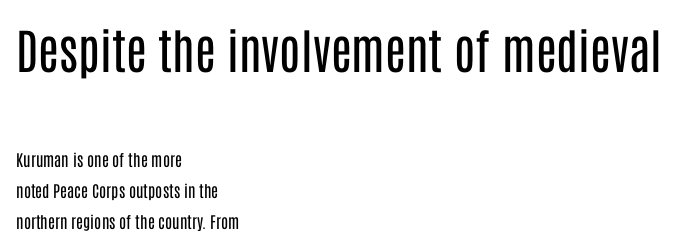
{"serif": "no", "italic": "no", "bold": "no", "weight": "regular", "width": "condensed", "stroke_contrast": "low", "x_height": "large", "monospaced": "no", "underline": "no", "align": "left", "line_spacing": "loose", "line_spacing_ratio": 1.94, "letter_spacing": "normal", "letter_spacing_em": 0.0, "larger_block": "first", "size_ratio": 3.0, "glyph_px": 48}
